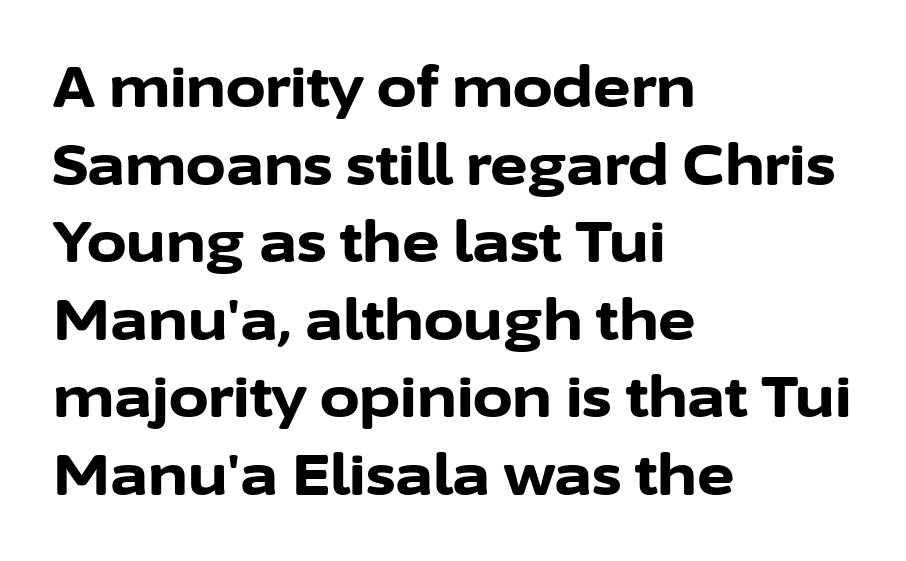
The image shows 57 px bold sans-serif type, upright; set left-aligned, normal line spacing (1.36x), normal letter spacing, not underlined; low stroke contrast and a medium x-height.
